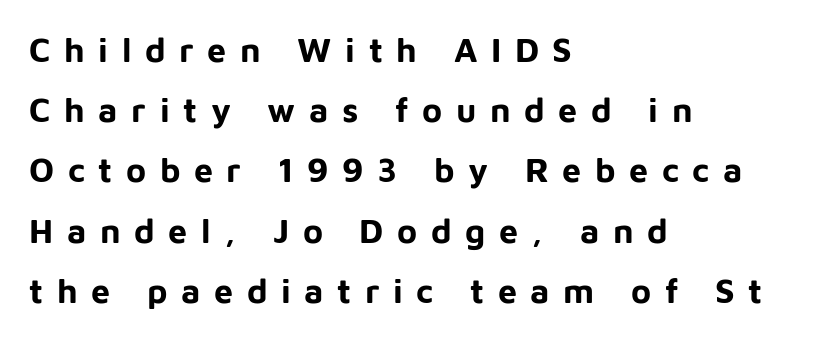
The image shows 34 px bold sans-serif type, upright; set left-aligned, line spacing 1.77x, unusually wide letter spacing (+0.4 em), not underlined; low stroke contrast and a medium x-height.
